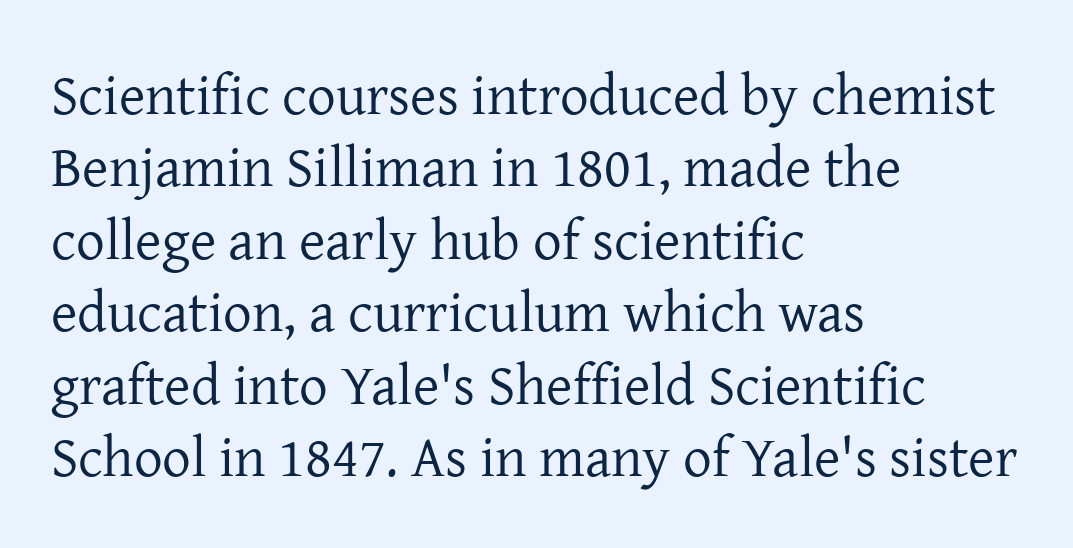
The image shows 57 px regular-weight serif type, upright; set left-aligned, normal line spacing (1.27x), normal letter spacing, not underlined; low stroke contrast and a medium x-height.
